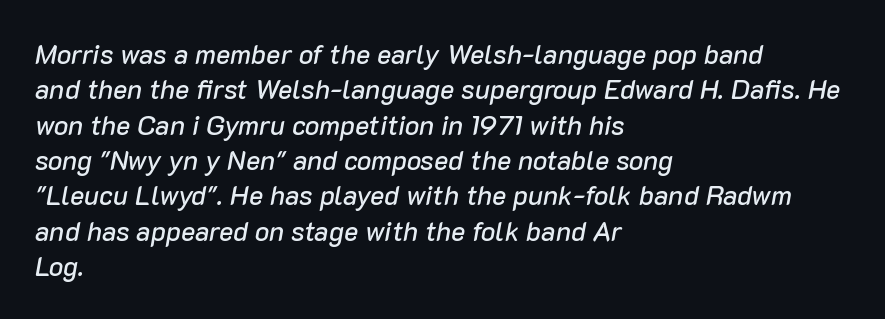
Q: Is the text italic (slanted)? A: Yes, it leans right by about 10 degrees.
Q: Is the text underlined? A: No.
Q: How is the paragraph aligned? A: Left-aligned.
Q: Is the spacing between letters normal or unusually wide? A: Normal.
Q: Is the spacing between lines tight, normal or loose? A: Normal.
